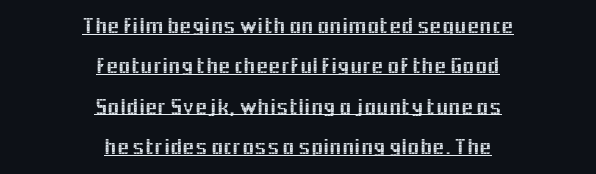
The image shows 22 px text type, upright; set centered, line spacing 1.83x, normal letter spacing, underlined.
